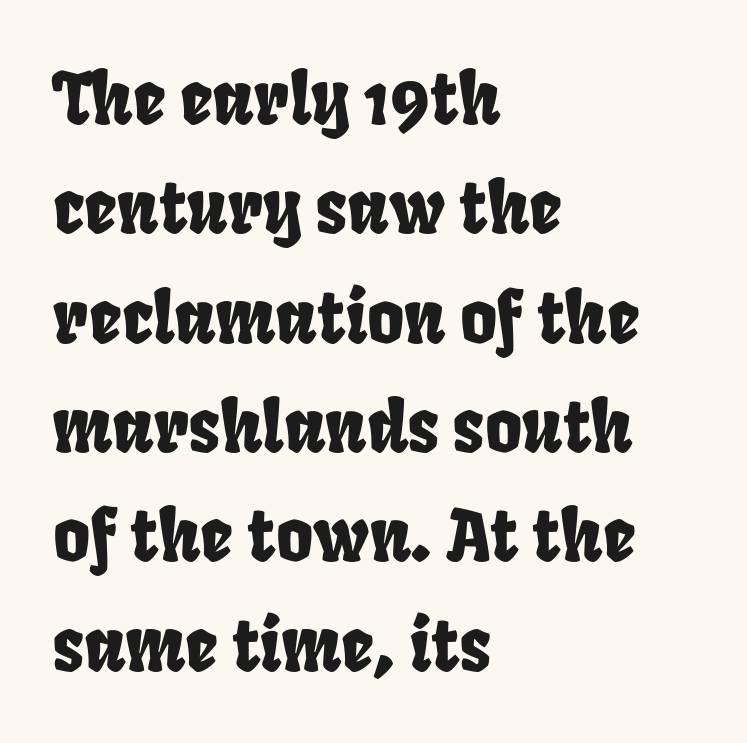
Q: Is the typeface a serif or a sans-serif typeface? A: Sans-serif.
Q: Is the text underlined? A: No.
Q: How is the paragraph aligned? A: Left-aligned.
Q: Is the spacing between letters normal or unusually wide? A: Normal.
Q: Is the spacing between lines tight, normal or loose? A: Normal.
Q: Width (condensed, normal, or wide)? A: Condensed.
Q: Stroke contrast? A: Low.
Q: x-height? A: Large.
Q: Monospaced? A: No.
